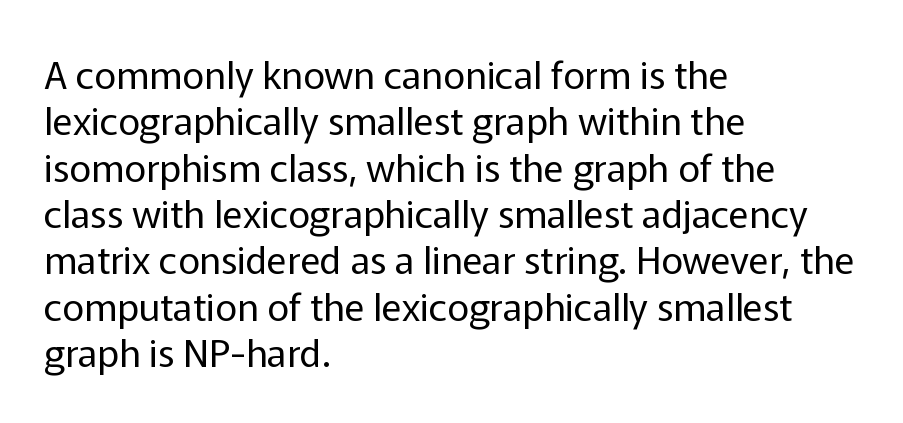
The image shows 38 px regular-weight sans-serif type, upright; set left-aligned, line spacing 1.22x, normal letter spacing, not underlined; low stroke contrast and a medium x-height.
